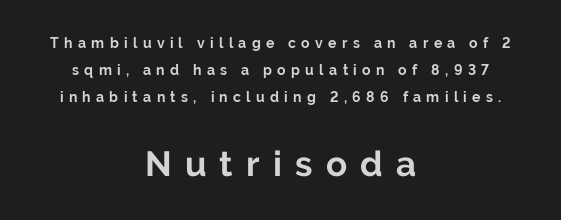
Q: Is the text bold? A: Yes.
Q: Is the text italic (slanted)? A: No, it is upright.
Q: Is the typeface a serif or a sans-serif typeface? A: Sans-serif.
Q: Is the text underlined? A: No.
Q: How is the paragraph aligned? A: Centered.
Q: Is the spacing between letters normal or unusually wide? A: Unusually wide.
Q: Is the spacing between lines tight, normal or loose? A: Loose.
Q: Which block of text is set in a larger size, the first (top) or the second (bottom)? A: The second (bottom) one.
Q: Width (condensed, normal, or wide)? A: Normal.
Q: Stroke contrast? A: Low.
Q: x-height? A: Medium.
Q: Monospaced? A: No.
